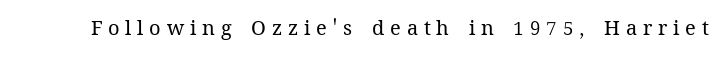
The image shows 20 px text type, upright; set unusually wide letter spacing (+0.29 em), not underlined.
